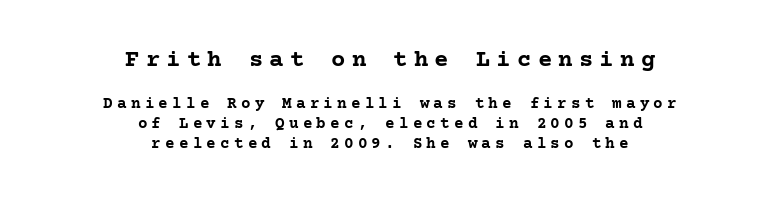
Q: Is the text bold? A: Yes.
Q: Is the text italic (slanted)? A: No, it is upright.
Q: Is the text underlined? A: No.
Q: How is the paragraph aligned? A: Centered.
Q: Is the spacing between letters normal or unusually wide? A: Unusually wide.
Q: Which block of text is set in a larger size, the first (top) or the second (bottom)? A: The first (top) one.
